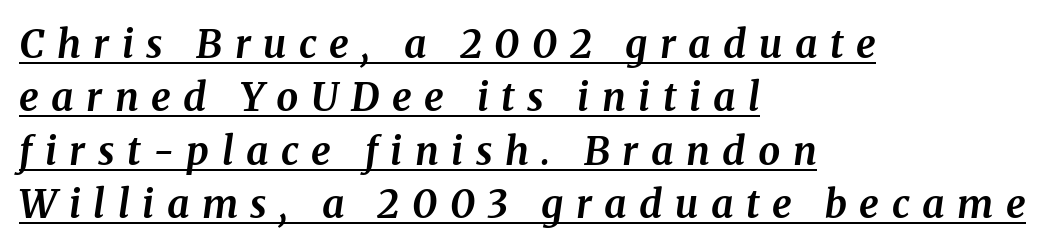
Q: Is the text bold? A: Yes.
Q: Is the text italic (slanted)? A: Yes, it leans right by about 8 degrees.
Q: Is the typeface a serif or a sans-serif typeface? A: Serif.
Q: Is the text underlined? A: Yes.
Q: How is the paragraph aligned? A: Left-aligned.
Q: Is the spacing between letters normal or unusually wide? A: Unusually wide.
Q: Is the spacing between lines tight, normal or loose? A: Normal.
Q: Width (condensed, normal, or wide)? A: Normal.
Q: Stroke contrast? A: Medium.
Q: x-height? A: Medium.
Q: Monospaced? A: No.
